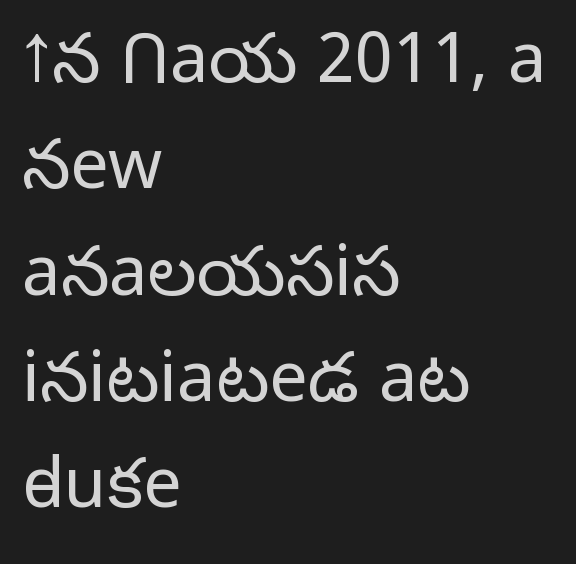
Q: Is the text bold? A: No.
Q: Is the text italic (slanted)? A: No, it is upright.
Q: Is the typeface a serif or a sans-serif typeface? A: Sans-serif.
Q: Is the text underlined? A: No.
Q: How is the paragraph aligned? A: Left-aligned.
Q: Is the spacing between letters normal or unusually wide? A: Normal.
Q: Is the spacing between lines tight, normal or loose? A: Normal.
Q: Width (condensed, normal, or wide)? A: Normal.
Q: Stroke contrast? A: Low.
Q: x-height? A: Medium.
Q: Monospaced? A: No.
